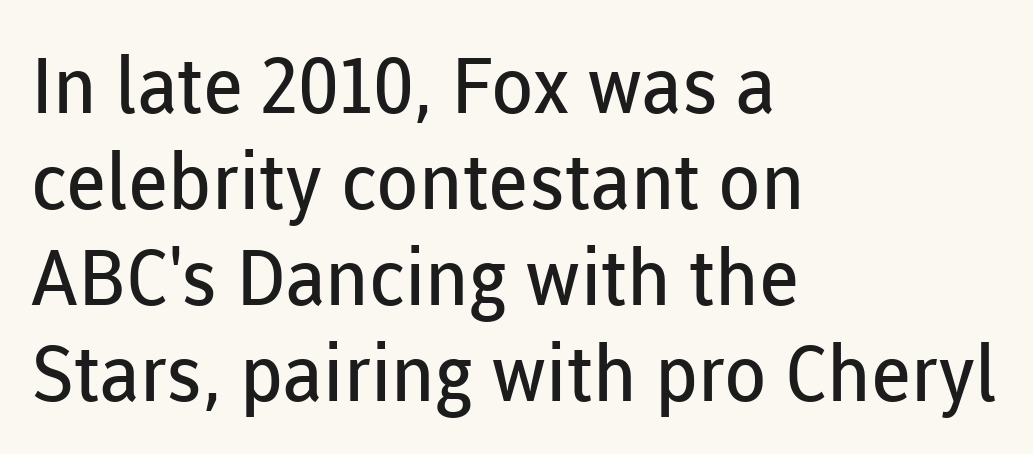
{"serif": "no", "italic": "no", "bold": "no", "weight": "regular", "width": "normal", "stroke_contrast": "low", "x_height": "medium", "monospaced": "no", "underline": "no", "align": "left", "line_spacing_ratio": 1.23, "letter_spacing": "normal", "letter_spacing_em": 0.0, "glyph_px": 78}
